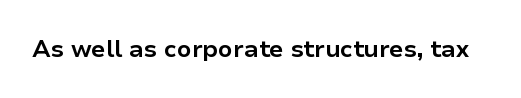
{"italic": "no", "bold": "yes", "underline": "no", "letter_spacing": "normal", "letter_spacing_em": 0.0, "glyph_px": 24}
